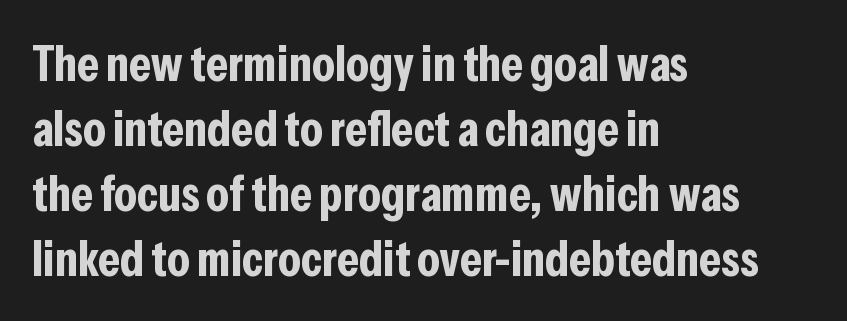
The image shows 50 px bold, condensed sans-serif type, upright; set left-aligned, normal line spacing (1.3x), normal letter spacing, not underlined; low stroke contrast and a medium x-height.
